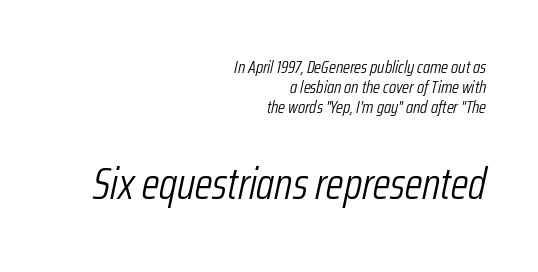
The image shows 45 px light, condensed type, italic (leaning right); set right-aligned, tight line spacing (1.1x), normal letter spacing, not underlined; the second (bottom) block is 2.5x larger; low stroke contrast and a medium x-height.
